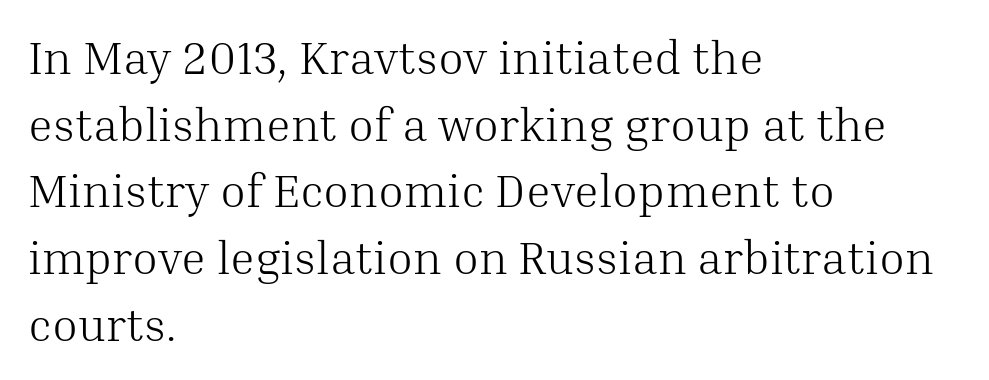
{"serif": "yes", "italic": "no", "bold": "no", "weight": "light", "width": "normal", "stroke_contrast": "medium", "x_height": "medium", "monospaced": "no", "underline": "no", "align": "left", "line_spacing": "normal", "line_spacing_ratio": 1.42, "letter_spacing": "normal", "letter_spacing_em": 0.0, "glyph_px": 47}
